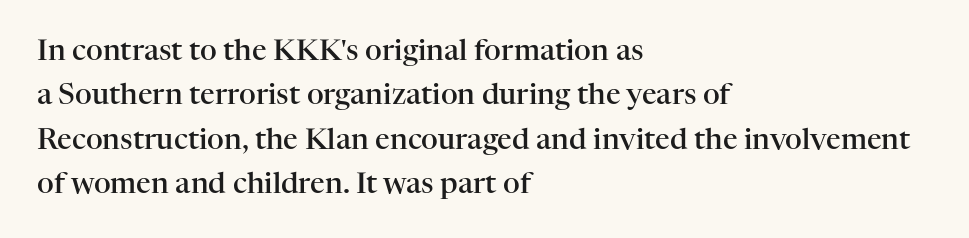
What weight is shown? A semibold, between regular and bold. The specimen omits any rule beneath the text block's lines. Type style note: has serifs. Vertical strokes here are truly vertical. How are the letters spaced? Ordinarily, with no added tracking.
